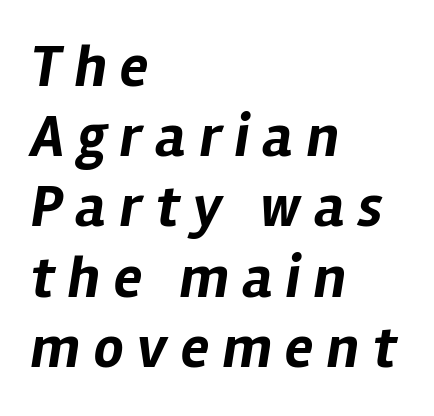
Emphasis by weight is at full strength: bold. A typesetter would call this proportional, since set widths differ per character. Does the lettering tilt? It does — this is italic. The foot of each line stays bare and open. These lines have a slow, spaced-out rhythm from letter to letter.
